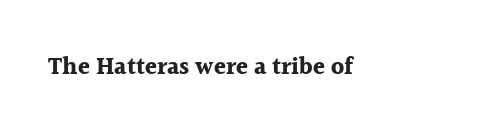
{"italic": "no", "bold": "yes", "underline": "no", "letter_spacing": "normal", "letter_spacing_em": 0.0, "glyph_px": 24}
